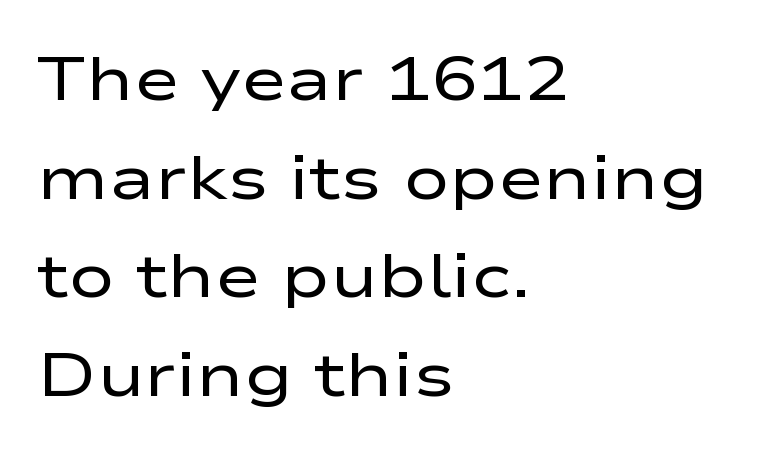
The vertical gap from one line to the next is medium. The space beneath each line is pristine and unruled. The tracking reads as untouched default to a designer's eye. Font category for this specimen: sans-serif.
